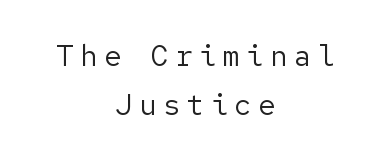
{"serif": "no", "italic": "no", "bold": "no", "weight": "regular", "width": "normal", "stroke_contrast": "low", "x_height": "medium", "underline": "no", "align": "center", "line_spacing": "normal", "line_spacing_ratio": 1.69, "letter_spacing": "wide", "letter_spacing_em": 0.22, "glyph_px": 29}
